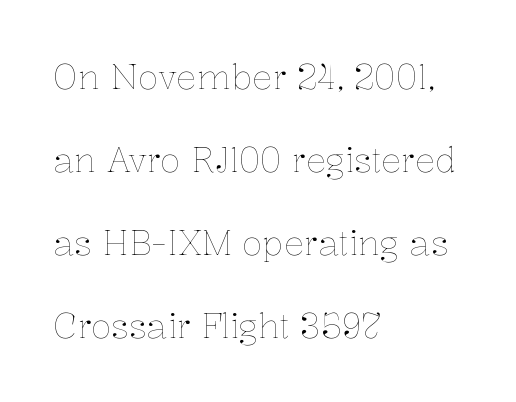
{"italic": "no", "bold": "no", "weight": "thin", "width": "normal", "stroke_contrast": "low", "x_height": "medium", "monospaced": "no", "underline": "no", "align": "left", "line_spacing": "loose", "line_spacing_ratio": 2.44, "letter_spacing": "normal", "letter_spacing_em": 0.0, "glyph_px": 34}
